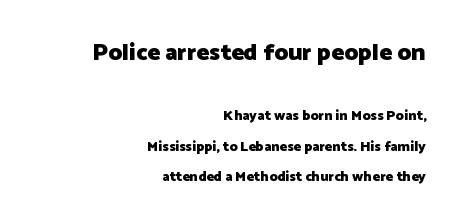
Lines of text with bare space underneath. Which chunk is bigger? The first one — the top block dwarfs the bottom. Casual observation: everything's shoved over to the right. The rendering uses a bold face; every stroke is thick and dark. Successive baselines arrive slowly, with a big drop between each. The type is set solid horizontally, with unmodified tracking.
